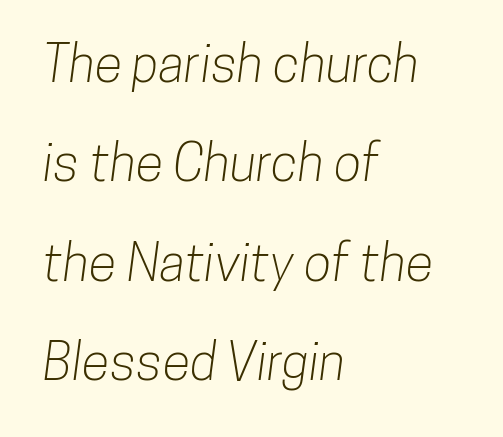
{"serif": "no", "width": "condensed", "stroke_contrast": "low", "x_height": "medium", "monospaced": "no", "underline": "no", "align": "left", "line_spacing": "loose", "line_spacing_ratio": 1.95, "letter_spacing": "normal", "letter_spacing_em": 0.0, "glyph_px": 51}
